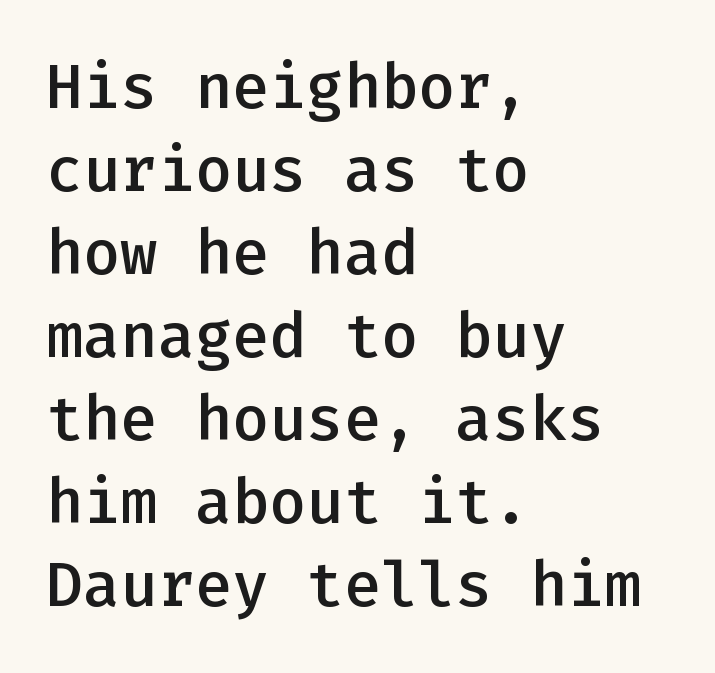
The image shows 62 px semibold sans-serif type, upright, monospaced; set left-aligned, normal line spacing (1.34x), normal letter spacing, not underlined; low stroke contrast and a medium x-height.
